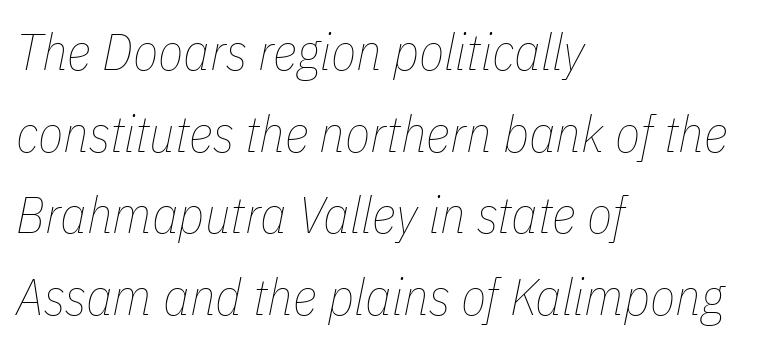
Q: Is the text bold? A: No.
Q: Is the text italic (slanted)? A: Yes, it leans right by about 11 degrees.
Q: Is the text underlined? A: No.
Q: How is the paragraph aligned? A: Left-aligned.
Q: Is the spacing between letters normal or unusually wide? A: Normal.
Q: Is the spacing between lines tight, normal or loose? A: Normal.
Q: Width (condensed, normal, or wide)? A: Condensed.
Q: Stroke contrast? A: Low.
Q: x-height? A: Medium.
Q: Monospaced? A: No.
